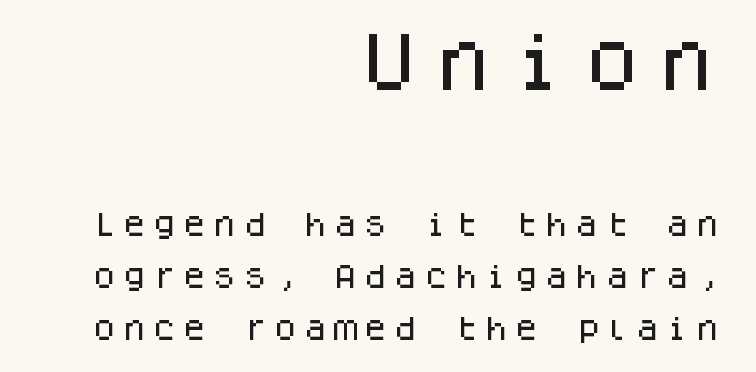
The image shows 64 px sans-serif type, upright, monospaced; set right-aligned, loose line spacing (2.0x), not underlined; the first (top) block is 2.46x larger; low stroke contrast and a large x-height.
